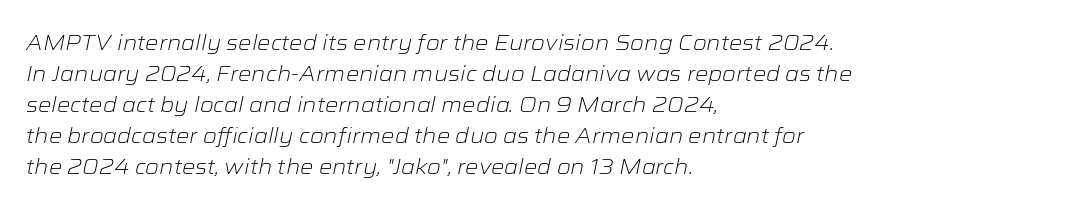
Anything drawn beneath the words? Only blank space. Leftover space on each line is placed entirely after the last word. These glyphs show unthickened strokes, regular width or finer. Quick note: interline space is typical. The horizontal fit of the characters is conventional and even. These lines were composed using italics.
